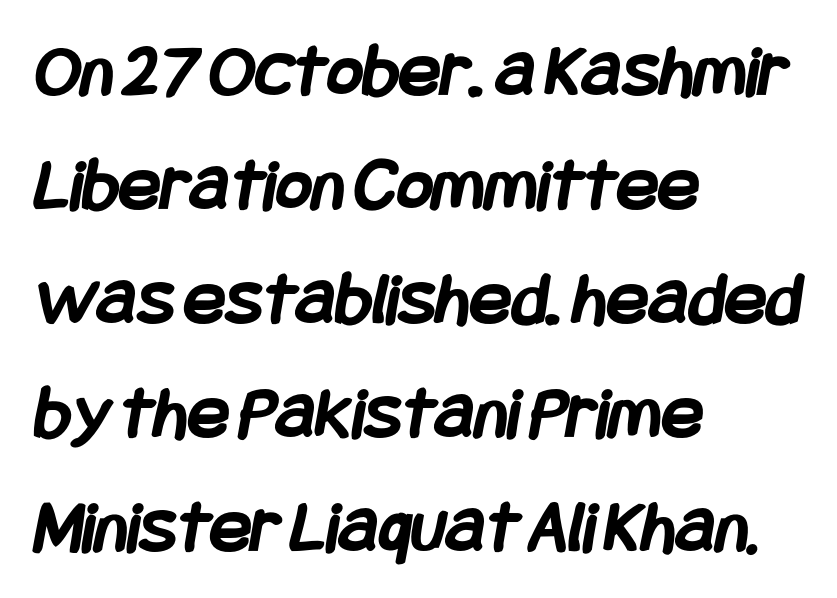
The image shows 77 px semibold, condensed sans-serif type; set left-aligned, normal line spacing (1.48x), normal letter spacing, not underlined; low stroke contrast and a large x-height.
